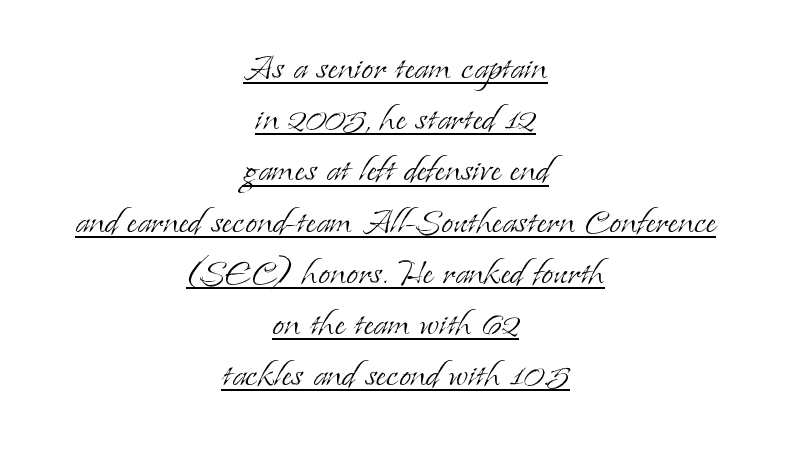
Q: Is the text bold? A: No.
Q: Is the text italic (slanted)? A: Yes.
Q: Is the typeface a serif or a sans-serif typeface? A: Serif.
Q: Is the text underlined? A: Yes.
Q: How is the paragraph aligned? A: Centered.
Q: Is the spacing between letters normal or unusually wide? A: Normal.
Q: Width (condensed, normal, or wide)? A: Normal.
Q: Stroke contrast? A: Low.
Q: x-height? A: Small.
Q: Monospaced? A: No.
